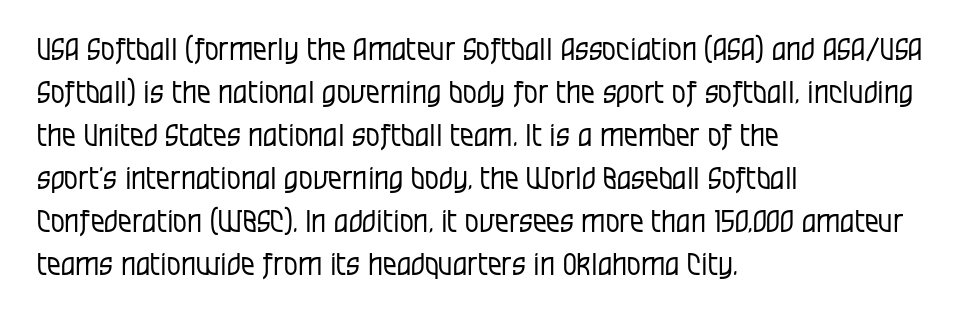
The image shows 31 px regular-weight, condensed sans-serif type, upright; set left-aligned, normal line spacing (1.39x), normal letter spacing, not underlined; low stroke contrast and a large x-height.
